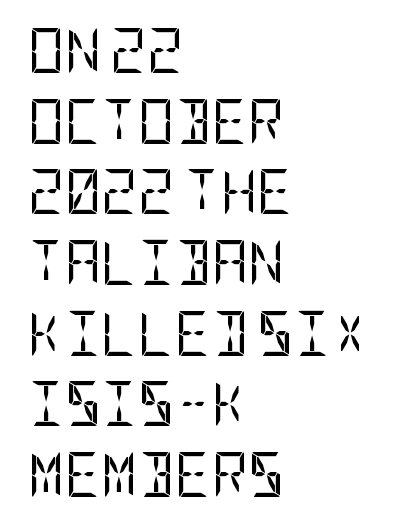
{"serif": "no", "italic": "no", "bold": "no", "weight": "regular", "width": "condensed", "stroke_contrast": "low", "x_height": "large", "underline": "no", "align": "left", "line_spacing": "normal", "line_spacing_ratio": 1.57, "letter_spacing": "normal", "letter_spacing_em": 0.0, "glyph_px": 45}
